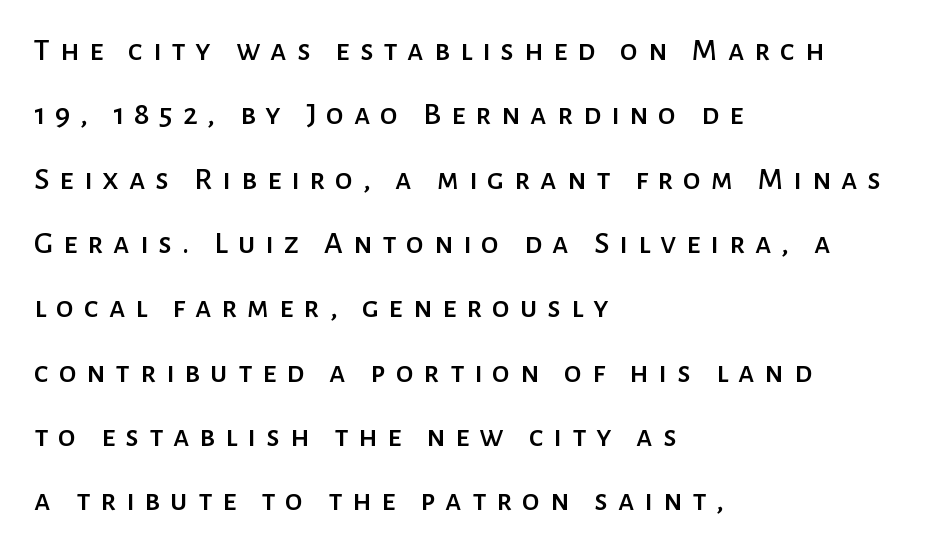
{"serif": "no", "italic": "no", "width": "normal", "stroke_contrast": "low", "x_height": "medium", "monospaced": "no", "underline": "no", "align": "left", "line_spacing": "loose", "line_spacing_ratio": 2.01, "letter_spacing": "wide", "letter_spacing_em": 0.31, "glyph_px": 32}
